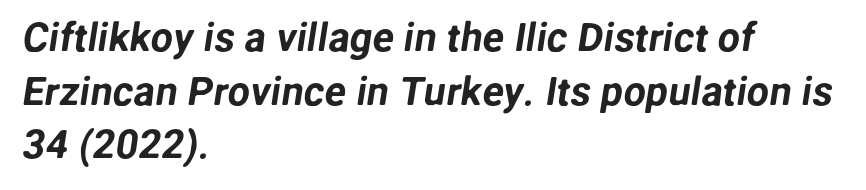
{"serif": "no", "width": "normal", "stroke_contrast": "low", "x_height": "medium", "monospaced": "no", "underline": "no", "align": "left", "line_spacing": "normal", "line_spacing_ratio": 1.34, "letter_spacing": "normal", "letter_spacing_em": 0.0, "glyph_px": 40}
